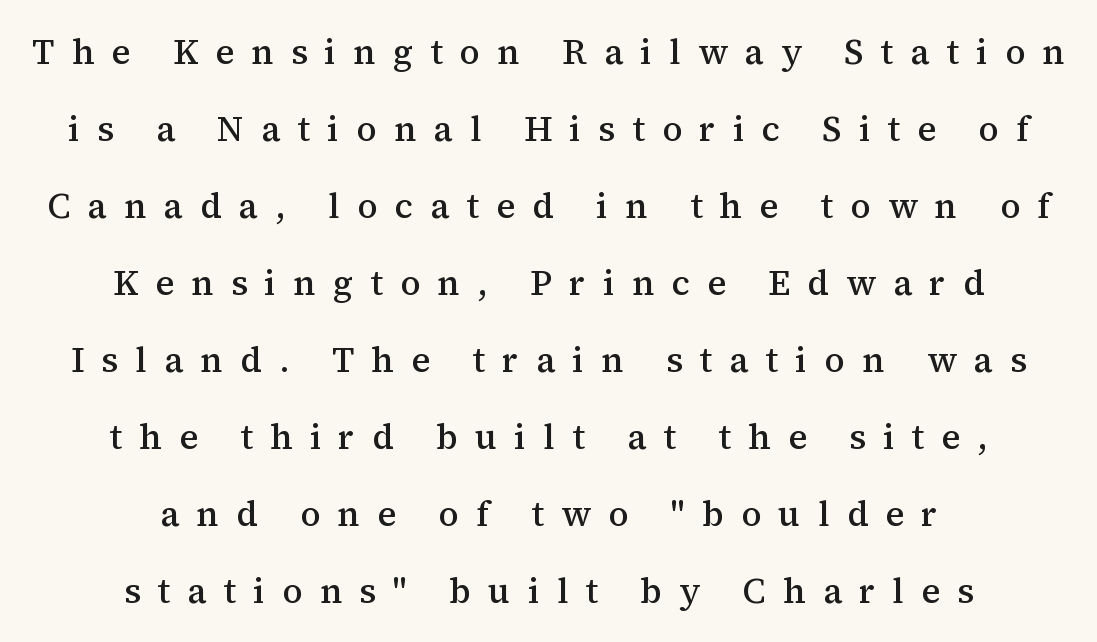
The image shows 35 px semibold serif type, upright; set centered, loose line spacing (2.2x), unusually wide letter spacing (+0.49 em), not underlined; medium stroke contrast and a medium x-height.
